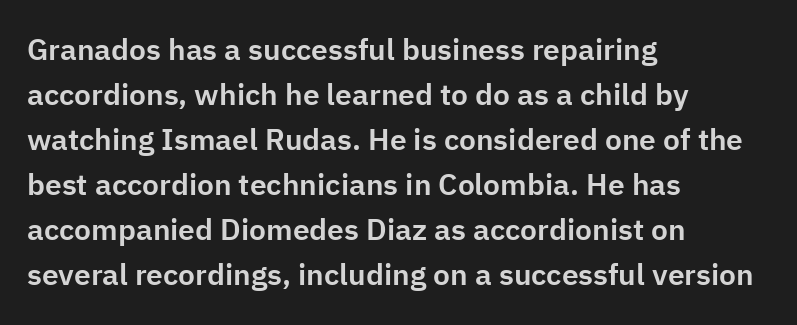
Q: Is the text italic (slanted)? A: No, it is upright.
Q: Is the typeface a serif or a sans-serif typeface? A: Sans-serif.
Q: Is the text underlined? A: No.
Q: How is the paragraph aligned? A: Left-aligned.
Q: Is the spacing between letters normal or unusually wide? A: Normal.
Q: Is the spacing between lines tight, normal or loose? A: Normal.
Q: Width (condensed, normal, or wide)? A: Normal.
Q: Stroke contrast? A: Low.
Q: x-height? A: Medium.
Q: Monospaced? A: No.
